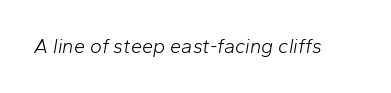
Looking at the ascenders, they clearly lean. The gaps between neighbouring characters are ordinary and unremarkable. Any mark beneath the type? The region is blank. This reads as an unemphasized weight, regular at the heaviest.
